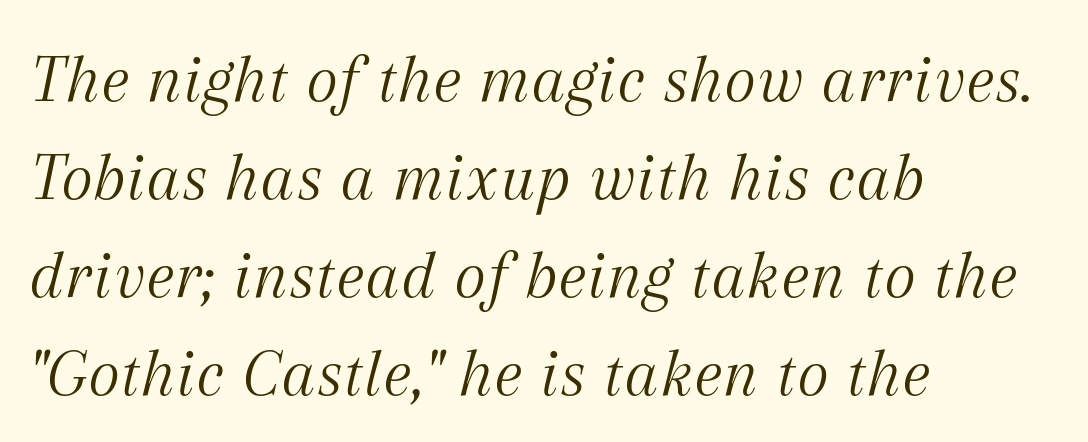
Q: Is the text bold? A: No.
Q: Is the text italic (slanted)? A: Yes, it leans right by about 12 degrees.
Q: Is the typeface a serif or a sans-serif typeface? A: Serif.
Q: Is the text underlined? A: No.
Q: How is the paragraph aligned? A: Left-aligned.
Q: Is the spacing between letters normal or unusually wide? A: Normal.
Q: Is the spacing between lines tight, normal or loose? A: Normal.
Q: Width (condensed, normal, or wide)? A: Normal.
Q: Stroke contrast? A: Medium.
Q: x-height? A: Medium.
Q: Monospaced? A: No.
